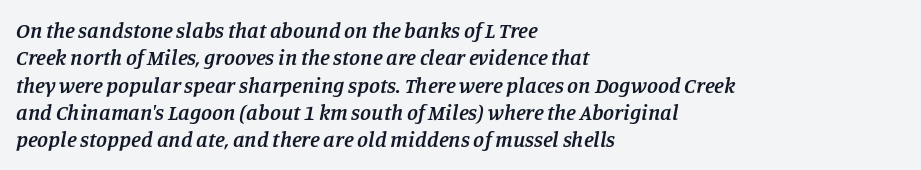
The image shows 22 px text type, italic (leaning right); set left-aligned, line spacing 1.24x, normal letter spacing, not underlined.
